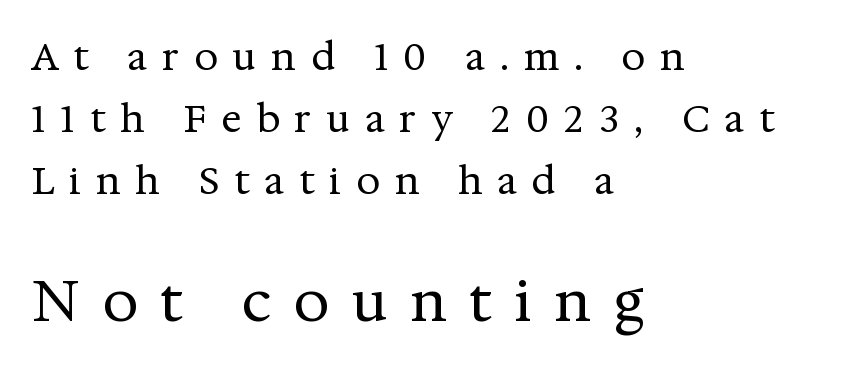
The image shows 57 px regular-weight serif type, upright; set left-aligned, normal line spacing (1.63x), unusually wide letter spacing (+0.39 em), not underlined; the second (bottom) block is 1.5x larger; medium stroke contrast and a medium x-height.
